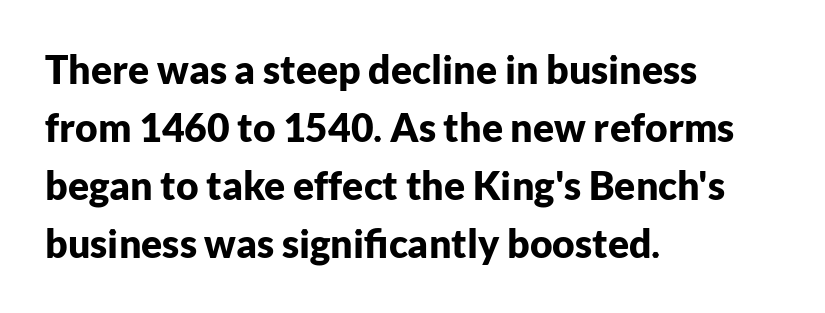
The image shows 39 px bold sans-serif type, upright; set left-aligned, normal line spacing (1.49x), normal letter spacing, not underlined; low stroke contrast and a medium x-height.
